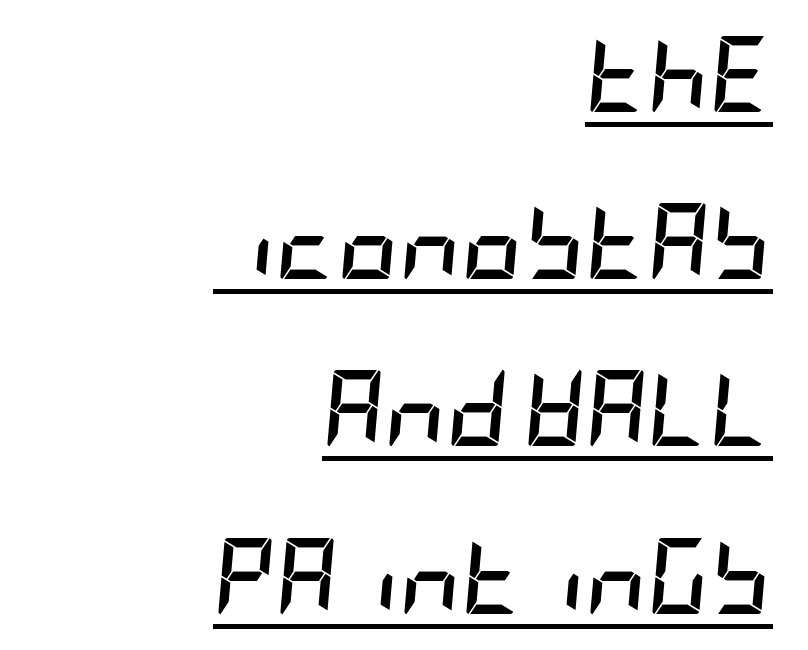
Q: Is the text bold? A: Yes.
Q: Is the text italic (slanted)? A: Yes, it leans right by about 5 degrees.
Q: Is the text underlined? A: Yes.
Q: How is the paragraph aligned? A: Right-aligned.
Q: Is the spacing between letters normal or unusually wide? A: Normal.
Q: Is the spacing between lines tight, normal or loose? A: Loose.
Q: Width (condensed, normal, or wide)? A: Condensed.
Q: Stroke contrast? A: Low.
Q: x-height? A: Large.
